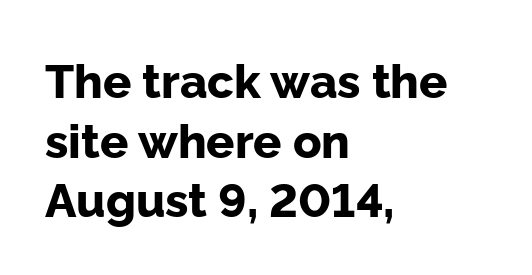
No italicization has been applied; the sample stays upright. Beneath every word, the page is bare. Tracking here is standard; glyphs follow each other at the usual distance. If you drew a ruler down the left edge, every line would touch it. Does the weight exceed regular? Yes, all the way to bold. Quick note: interline space is typical.
